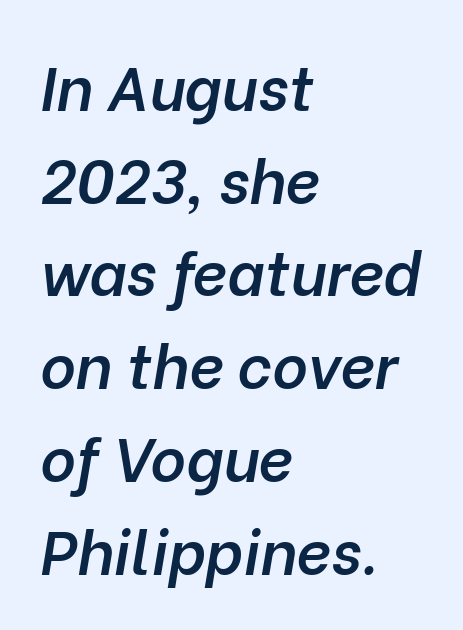
{"italic": "yes", "lean": "right", "slant_degrees": 10, "bold": "semi", "weight": "semibold", "width": "normal", "stroke_contrast": "low", "x_height": "medium", "monospaced": "no", "underline": "no", "align": "left", "line_spacing": "normal", "line_spacing_ratio": 1.52, "letter_spacing": "normal", "letter_spacing_em": 0.0, "glyph_px": 61}
